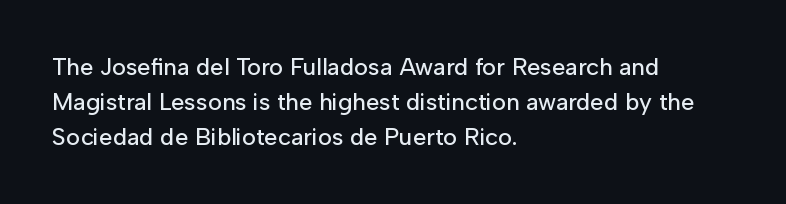
The image shows 24 px text type, upright; set left-aligned, normal line spacing (1.46x), normal letter spacing, not underlined.
